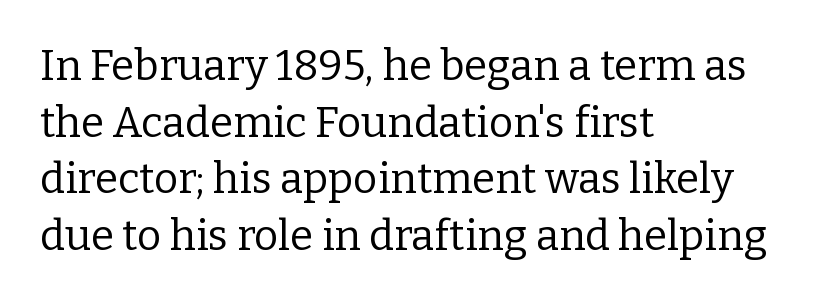
The image shows 42 px regular-weight serif type, upright; set left-aligned, normal line spacing (1.35x), normal letter spacing, not underlined; low stroke contrast and a medium x-height.
